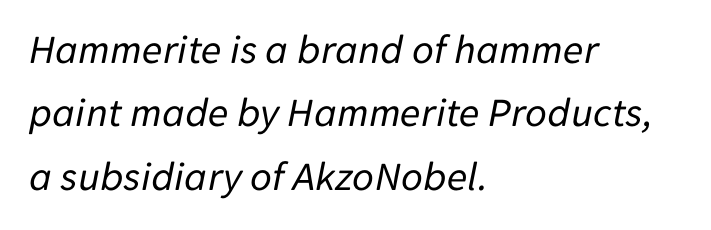
The paragraph shown leans on its left margin. Think of a printed novel: that variable character pitch is what you see here. These lines were composed using italics. The tracking reads as untouched default to a designer's eye.
